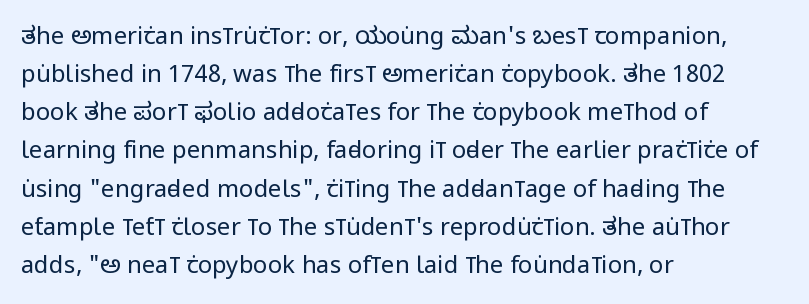
{"italic": "no", "bold": "no", "underline": "no", "align": "left", "line_spacing": "normal", "line_spacing_ratio": 1.59, "letter_spacing": "normal", "letter_spacing_em": 0.0, "glyph_px": 24}
